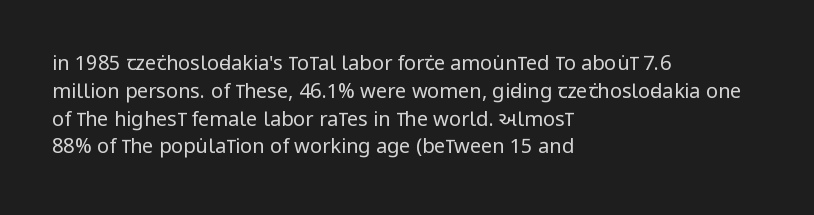
Q: Is the text bold? A: No.
Q: Is the text italic (slanted)? A: No, it is upright.
Q: Is the text underlined? A: No.
Q: How is the paragraph aligned? A: Left-aligned.
Q: Is the spacing between letters normal or unusually wide? A: Normal.
Q: Is the spacing between lines tight, normal or loose? A: Normal.
